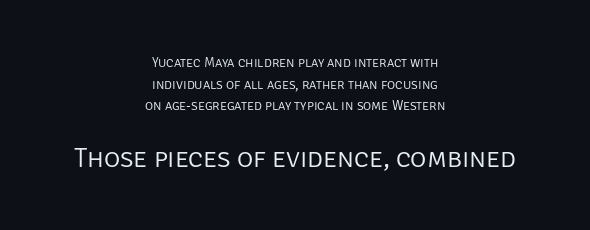
The passage shown is typed in a proportional face where columns would drift. Unmarked baselines from the first word to the last. These lines are centered, leaving both edges ragged. Is the stroke heavy? The answer is a plain regular-or-lighter.
